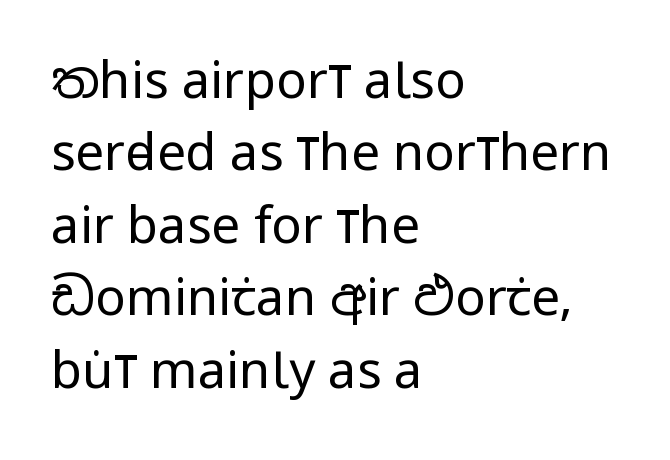
The image shows 51 px regular-weight, condensed sans-serif type, upright; set left-aligned, normal line spacing (1.42x), normal letter spacing, not underlined; low stroke contrast and a large x-height.
